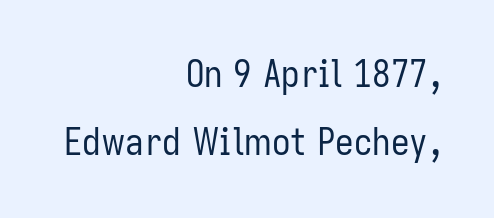
Q: Is the text bold? A: No.
Q: Is the text italic (slanted)? A: No, it is upright.
Q: Is the typeface a serif or a sans-serif typeface? A: Sans-serif.
Q: Is the text underlined? A: No.
Q: How is the paragraph aligned? A: Right-aligned.
Q: Is the spacing between letters normal or unusually wide? A: Normal.
Q: Width (condensed, normal, or wide)? A: Condensed.
Q: Stroke contrast? A: Low.
Q: x-height? A: Medium.
Q: Monospaced? A: No.
